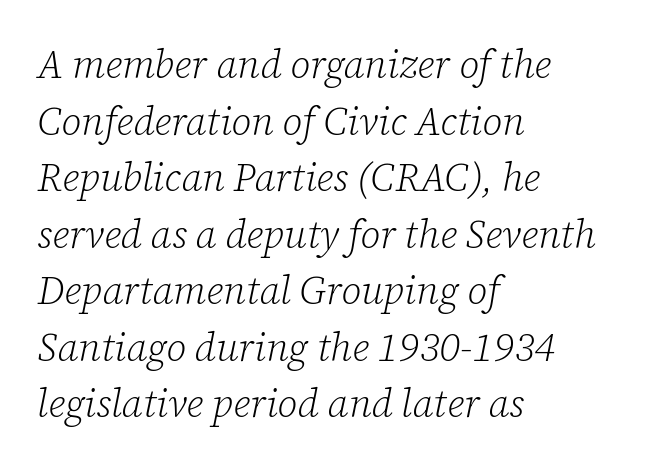
{"serif": "yes", "italic": "yes", "lean": "right", "slant_degrees": 12, "bold": "no", "weight": "light", "width": "normal", "stroke_contrast": "low", "x_height": "medium", "monospaced": "no", "underline": "no", "align": "left", "line_spacing": "normal", "line_spacing_ratio": 1.45, "letter_spacing": "normal", "letter_spacing_em": 0.0, "glyph_px": 39}
